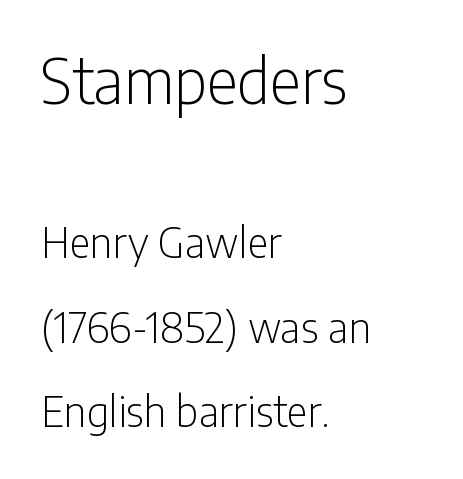
{"serif": "no", "italic": "no", "bold": "no", "weight": "light", "width": "condensed", "stroke_contrast": "low", "x_height": "medium", "monospaced": "no", "underline": "no", "align": "left", "line_spacing": "loose", "line_spacing_ratio": 2.06, "letter_spacing": "normal", "letter_spacing_em": 0.0, "larger_block": "first", "size_ratio": 1.49, "glyph_px": 61}
